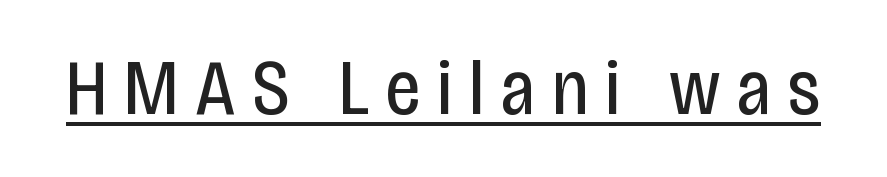
{"serif": "no", "italic": "no", "bold": "no", "weight": "regular", "width": "condensed", "stroke_contrast": "low", "x_height": "large", "monospaced": "no", "underline": "yes", "letter_spacing": "wide", "letter_spacing_em": 0.22, "glyph_px": 78}
